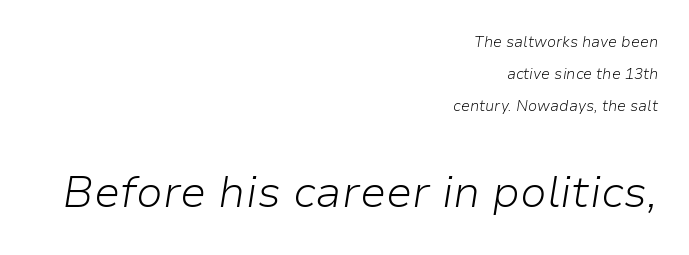
The image shows 44 px light type, italic (leaning right); set right-aligned, loose line spacing (2.14x), normal letter spacing, not underlined; the second (bottom) block is 2.93x larger; low stroke contrast and a medium x-height.
